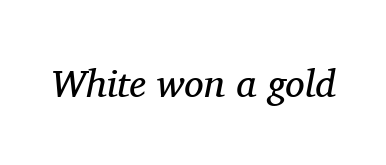
{"serif": "yes", "italic": "yes", "lean": "right", "slant_degrees": 11, "bold": "no", "weight": "regular", "width": "normal", "stroke_contrast": "medium", "x_height": "medium", "monospaced": "no", "underline": "no", "letter_spacing": "normal", "letter_spacing_em": 0.0, "glyph_px": 39}
